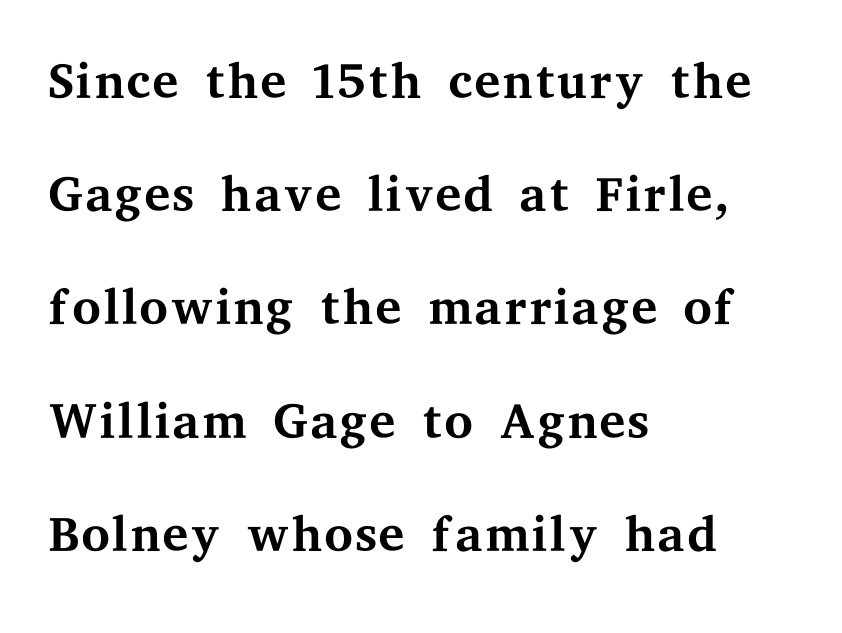
The image shows 74 px regular-weight, wide serif type, upright; set left-aligned, normal line spacing (1.53x), normal letter spacing, not underlined; medium stroke contrast and a medium x-height.
